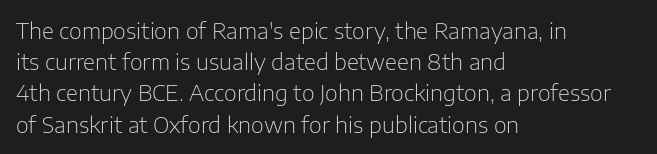
Q: Is the text bold? A: No.
Q: Is the text italic (slanted)? A: No, it is upright.
Q: Is the text underlined? A: No.
Q: How is the paragraph aligned? A: Left-aligned.
Q: Is the spacing between letters normal or unusually wide? A: Normal.
Q: Is the spacing between lines tight, normal or loose? A: Normal.
